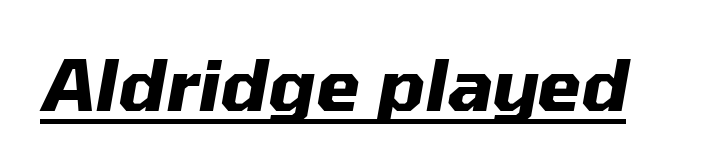
The image shows 71 px heavy type, italic (leaning right); set normal letter spacing, underlined; medium stroke contrast and a medium x-height.
